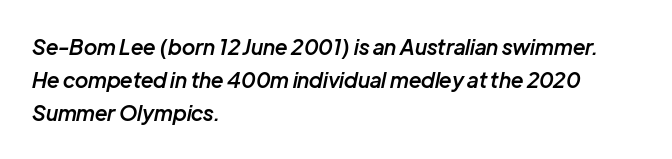
Summary of weight: moderately heavy, a semibold. The leading is moderate, giving the passage an even texture. This is oblique type, the kind used for emphasis or titles. The gap between lines stays unmarked. These lines are set flush left with a ragged right edge.
